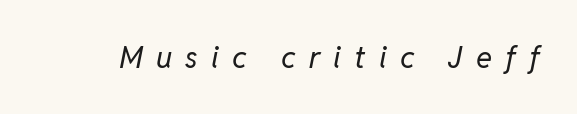
Q: Is the text bold? A: No.
Q: Is the text italic (slanted)? A: Yes, it leans right by about 11 degrees.
Q: Is the text underlined? A: No.
Q: Is the spacing between letters normal or unusually wide? A: Unusually wide.
Q: Width (condensed, normal, or wide)? A: Normal.
Q: Stroke contrast? A: Low.
Q: x-height? A: Medium.
Q: Monospaced? A: No.
